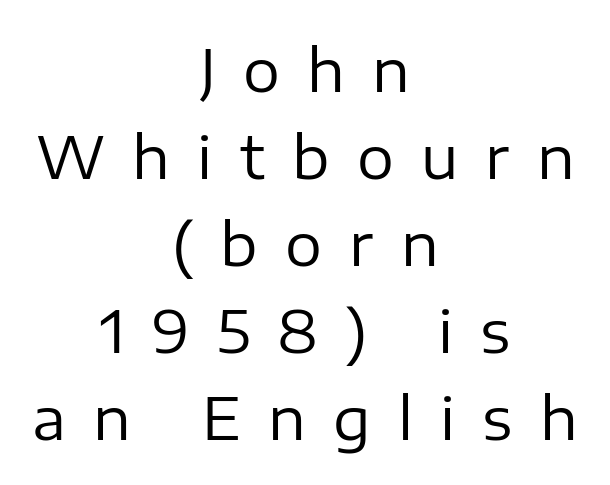
Q: Is the text bold? A: No.
Q: Is the text italic (slanted)? A: No, it is upright.
Q: Is the typeface a serif or a sans-serif typeface? A: Sans-serif.
Q: Is the text underlined? A: No.
Q: How is the paragraph aligned? A: Centered.
Q: Is the spacing between letters normal or unusually wide? A: Unusually wide.
Q: Is the spacing between lines tight, normal or loose? A: Normal.
Q: Width (condensed, normal, or wide)? A: Normal.
Q: Stroke contrast? A: Low.
Q: x-height? A: Medium.
Q: Monospaced? A: No.
